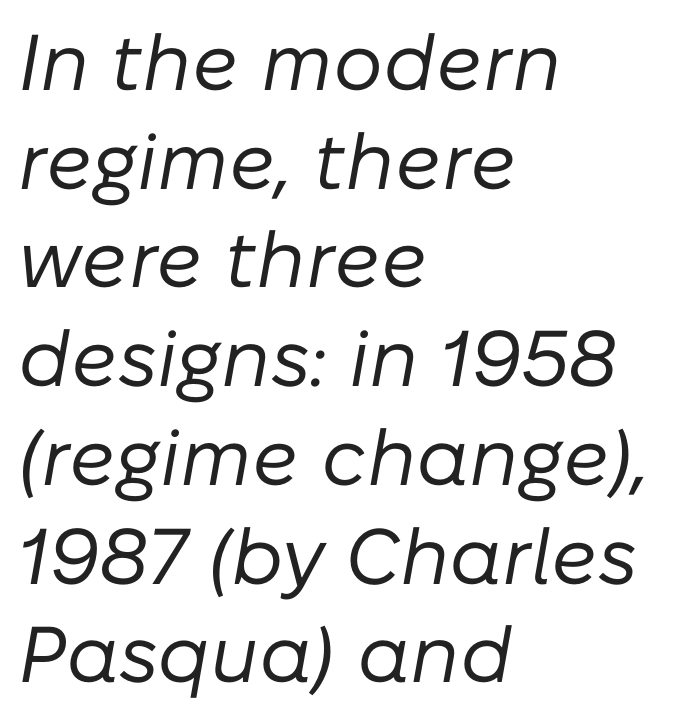
A quiet, ordinary-to-light weight characterises the typeface. Does the leading feel generous? No, just average. Caption: standard tracking, unaltered. Would a proofreader flag this as italicized? Yes.
